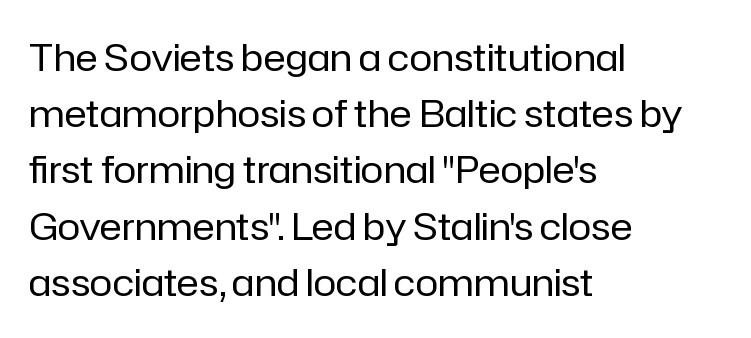
A roman cut, with each character standing at attention. The paragraph has a hard left edge and a soft right edge. This is not heavy type; no bold has been used. There is no visible air inserted between adjacent glyphs. Underline: absent. Notice how descenders clear the ascenders below comfortably — that's standard leading.
